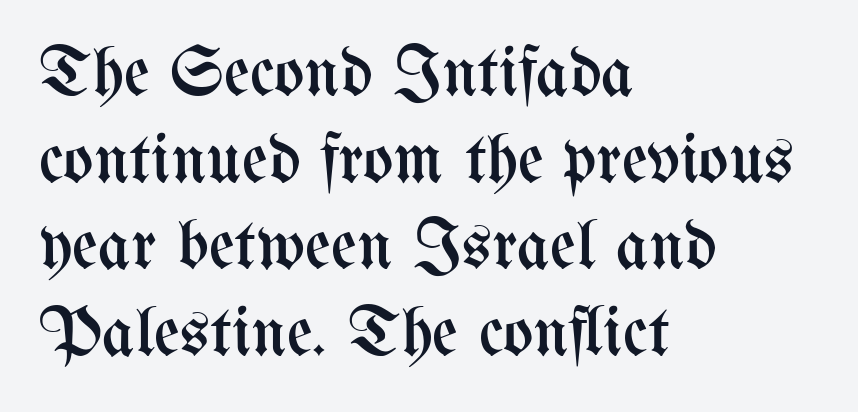
No chunkiness to these letters — they're not bold. Upright lettering throughout. Bare-footed words on every line. Is the block centered? No — it sits flush against the left margin. These lines keep a tight, regular rhythm from letter to letter. The face used here is proportionally spaced, like ordinary book or web type.
